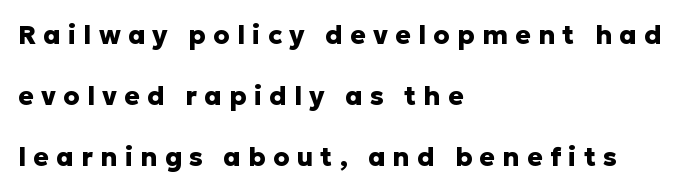
Q: Is the text bold? A: Yes.
Q: Is the text italic (slanted)? A: No, it is upright.
Q: Is the text underlined? A: No.
Q: How is the paragraph aligned? A: Left-aligned.
Q: Is the spacing between letters normal or unusually wide? A: Unusually wide.
Q: Is the spacing between lines tight, normal or loose? A: Loose.
